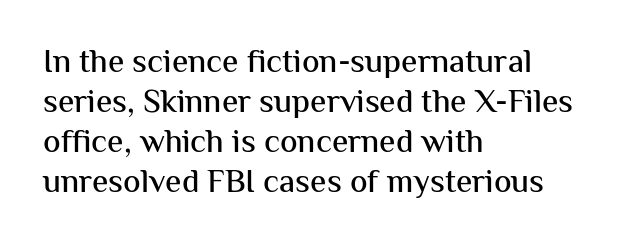
{"serif": "no", "italic": "no", "width": "normal", "stroke_contrast": "medium", "x_height": "medium", "monospaced": "no", "underline": "no", "align": "left", "line_spacing_ratio": 1.21, "letter_spacing": "normal", "letter_spacing_em": 0.0, "glyph_px": 33}
